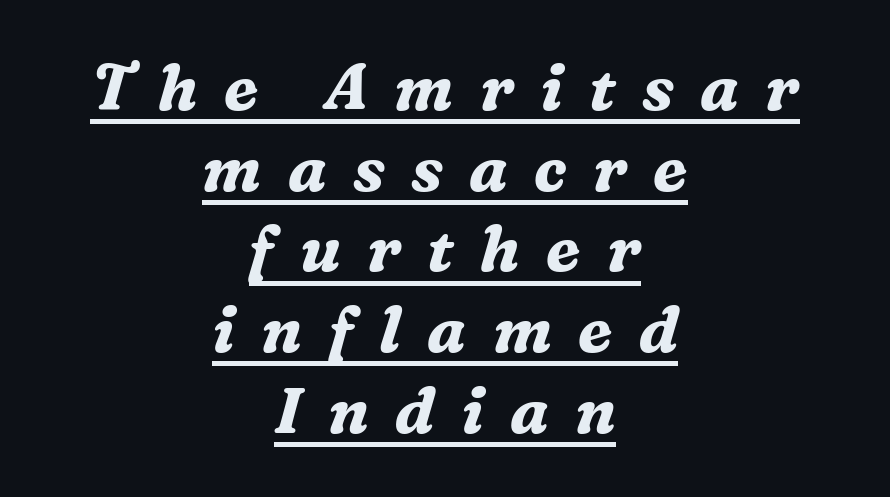
{"serif": "yes", "italic": "yes", "lean": "right", "slant_degrees": 16, "bold": "yes", "weight": "bold", "width": "normal", "stroke_contrast": "medium", "x_height": "medium", "monospaced": "no", "underline": "yes", "align": "center", "line_spacing": "normal", "line_spacing_ratio": 1.26, "letter_spacing": "wide", "letter_spacing_em": 0.41, "glyph_px": 64}
